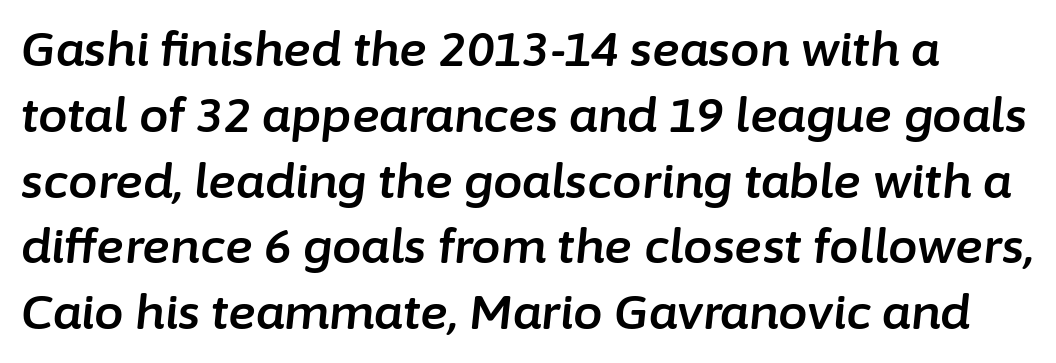
{"italic": "yes", "lean": "right", "slant_degrees": 6, "width": "normal", "stroke_contrast": "low", "x_height": "medium", "monospaced": "no", "underline": "no", "line_spacing": "normal", "line_spacing_ratio": 1.4, "letter_spacing": "normal", "letter_spacing_em": 0.0, "glyph_px": 47}
